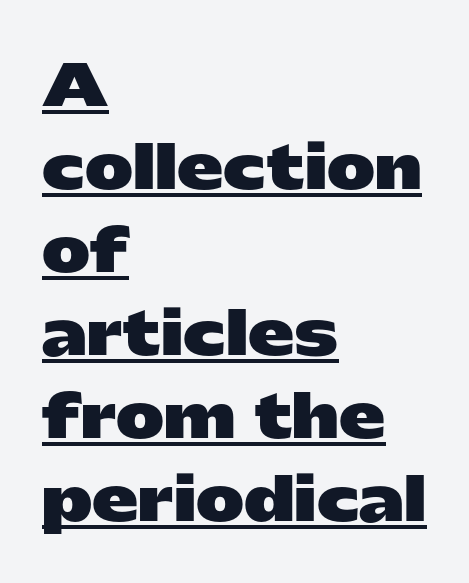
The image shows 58 px heavy, wide sans-serif type, upright; set left-aligned, normal line spacing (1.43x), normal letter spacing, underlined; low stroke contrast and a medium x-height.
